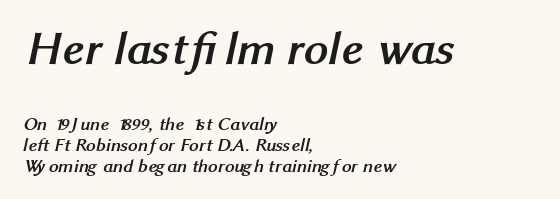
The image shows 48 px semibold sans-serif type; set left-aligned, tight line spacing (1.11x), normal letter spacing, not underlined; the first (top) block is 2.53x larger; medium stroke contrast and a medium x-height.
